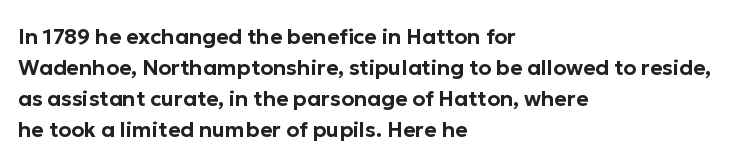
The image shows 21 px text type, upright; set left-aligned, normal line spacing (1.47x), normal letter spacing, not underlined.
